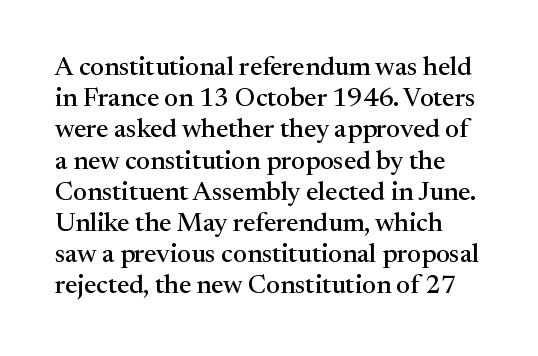
The image shows 26 px text type, upright; set line spacing 1.2x, normal letter spacing, not underlined.
